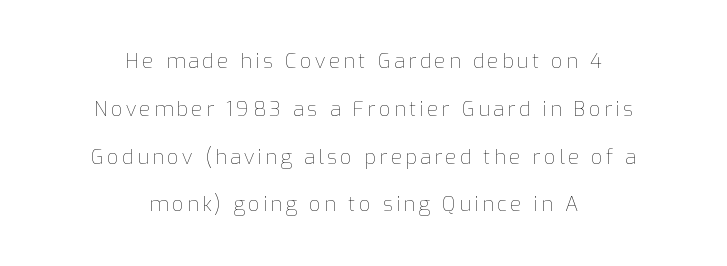
Q: Is the text bold? A: No.
Q: Is the text italic (slanted)? A: No, it is upright.
Q: Is the text underlined? A: No.
Q: How is the paragraph aligned? A: Centered.
Q: Is the spacing between lines tight, normal or loose? A: Loose.
